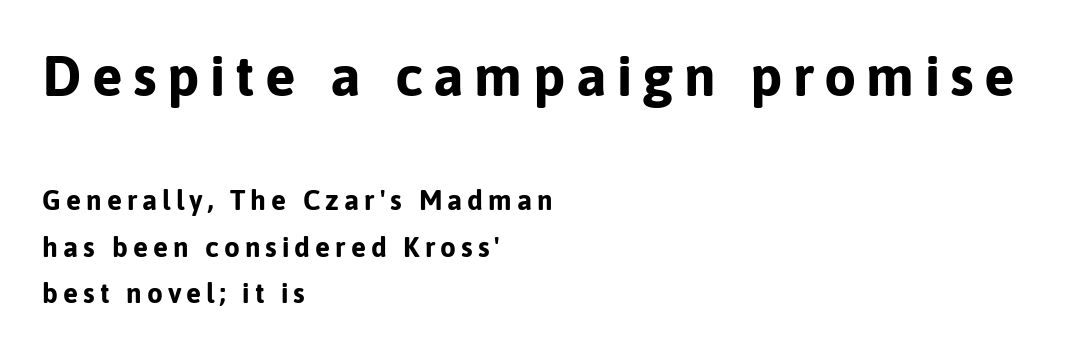
The image shows 57 px bold sans-serif type, upright; set left-aligned, normal line spacing (1.67x), not underlined; the first (top) block is 2.04x larger; low stroke contrast and a medium x-height.
